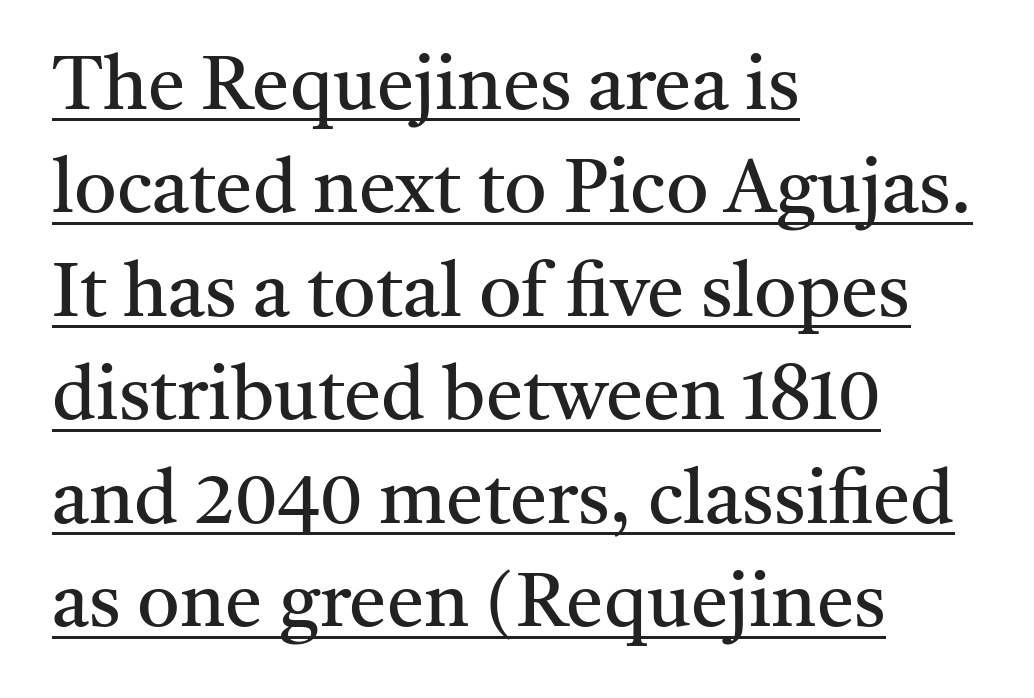
The image shows 75 px regular-weight serif type, upright; set left-aligned, normal line spacing (1.38x), normal letter spacing, underlined; medium stroke contrast and a medium x-height.
